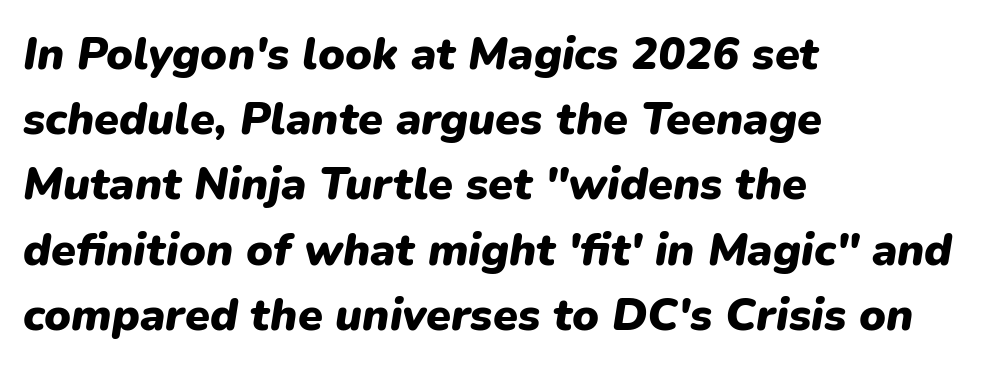
Is the type bold? Yes — the strokes are clearly thick and heavy. Designer's note — italics engaged. You could call the tracking neutral — neither tight nor loose. The passage is arranged the way most books set body copy — flush left. The face used here is proportionally spaced, like ordinary book or web type. Decoration check: the copy has no underline.
